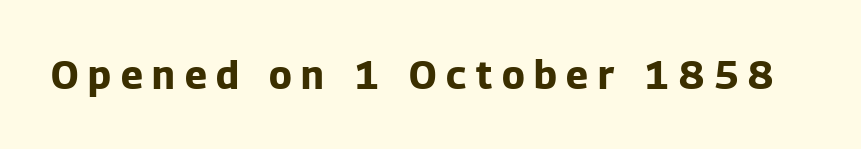
Q: Is the text bold? A: Yes.
Q: Is the text italic (slanted)? A: No, it is upright.
Q: Is the typeface a serif or a sans-serif typeface? A: Sans-serif.
Q: Is the text underlined? A: No.
Q: Is the spacing between letters normal or unusually wide? A: Unusually wide.
Q: Width (condensed, normal, or wide)? A: Normal.
Q: Stroke contrast? A: Low.
Q: x-height? A: Medium.
Q: Monospaced? A: No.
